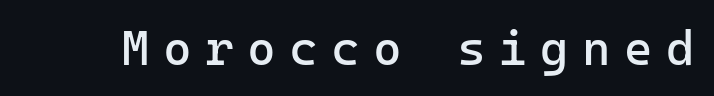
The image shows 49 px regular-weight sans-serif type, upright, monospaced; set unusually wide letter spacing (+0.27 em), not underlined; low stroke contrast and a medium x-height.
